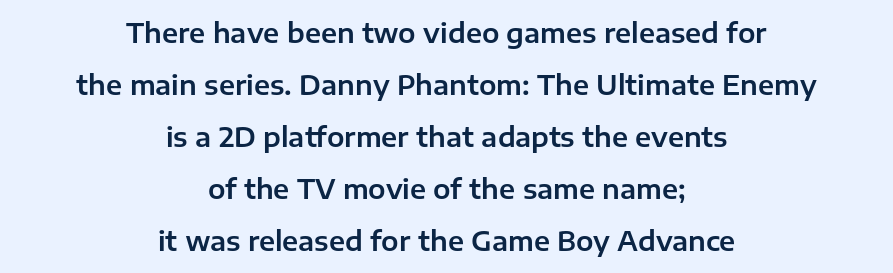
{"italic": "no", "underline": "no", "align": "center", "line_spacing": "loose", "line_spacing_ratio": 2.0, "letter_spacing": "normal", "letter_spacing_em": 0.0, "glyph_px": 26}
